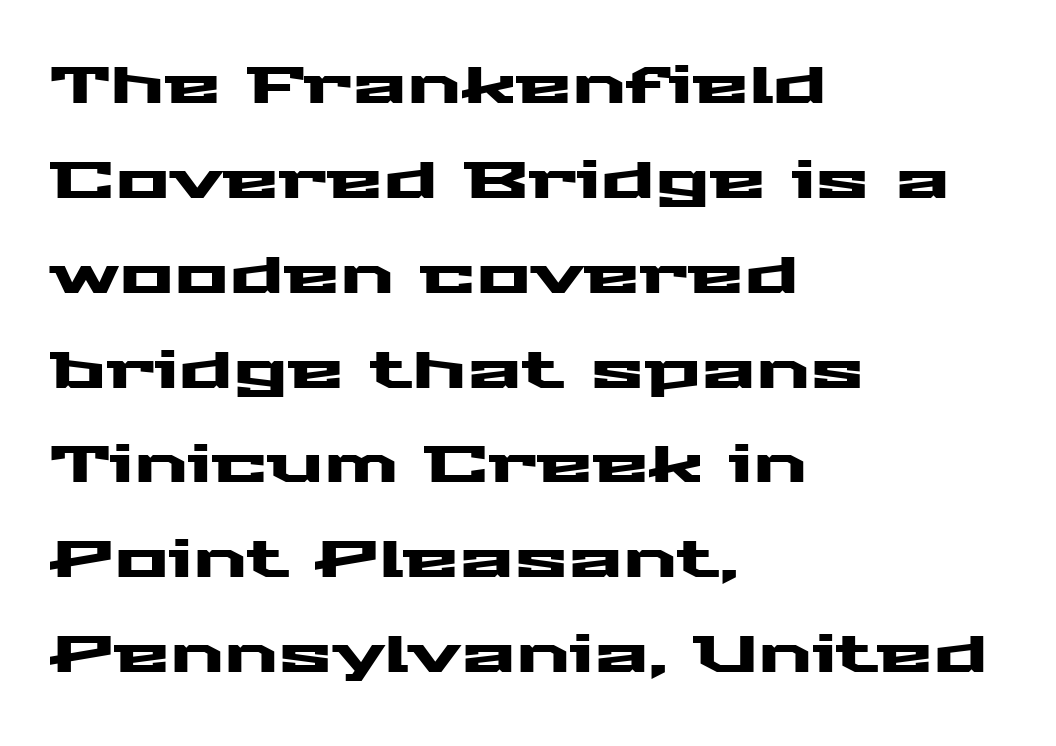
Q: Is the text italic (slanted)? A: No, it is upright.
Q: Is the typeface a serif or a sans-serif typeface? A: Sans-serif.
Q: Is the text underlined? A: No.
Q: How is the paragraph aligned? A: Left-aligned.
Q: Is the spacing between letters normal or unusually wide? A: Normal.
Q: Width (condensed, normal, or wide)? A: Wide.
Q: Stroke contrast? A: Medium.
Q: x-height? A: Medium.
Q: Monospaced? A: No.
